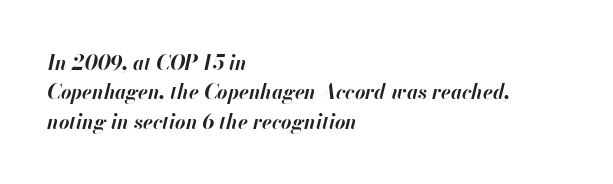
The compositor pushed each line to the left boundary. Successive baselines arrive at the customary interval. I'd describe the lettering as bold — thick and assertive. The lettering tilts uniformly, giving the passage an italic look. Nobody touched the tracking dial on this one.
